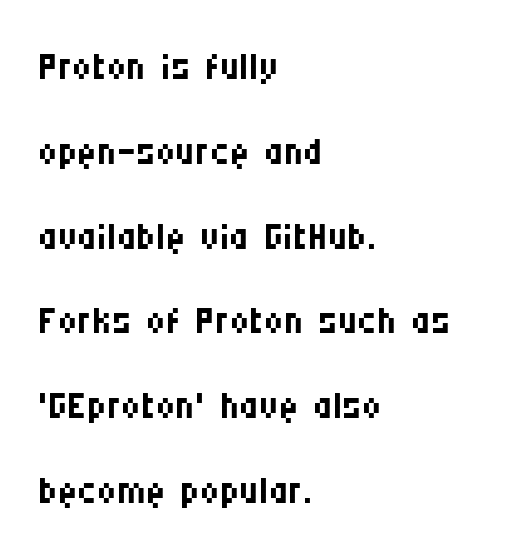
The image shows 54 px regular-weight, condensed sans-serif type, upright; set left-aligned, normal line spacing (1.57x), normal letter spacing, not underlined; medium stroke contrast and a large x-height.
